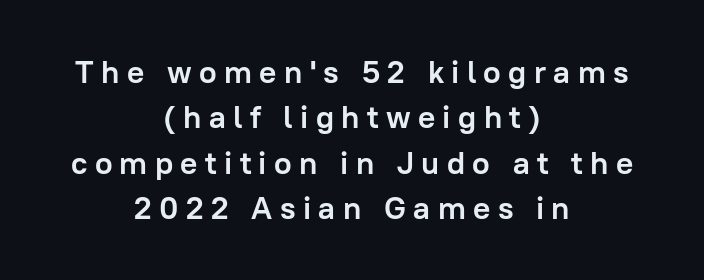
{"serif": "no", "italic": "no", "bold": "yes", "weight": "semibold", "width": "normal", "stroke_contrast": "low", "x_height": "medium", "monospaced": "no", "underline": "no", "align": "center", "line_spacing": "normal", "line_spacing_ratio": 1.42, "letter_spacing": "wide", "letter_spacing_em": 0.23, "glyph_px": 32}
